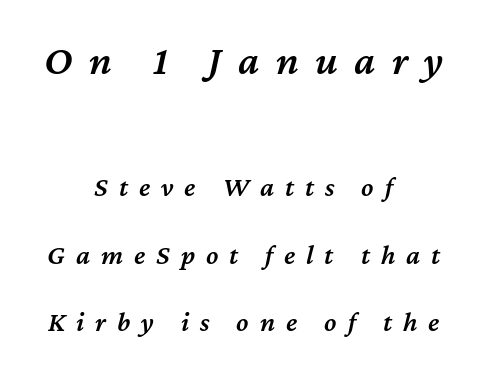
Plain, unruled lines of type. Proportional: the letters do not fall into vertical columns. You could fit nearly another row in the gap between these rows. The setting favours the middle, as headings and verse often do.
